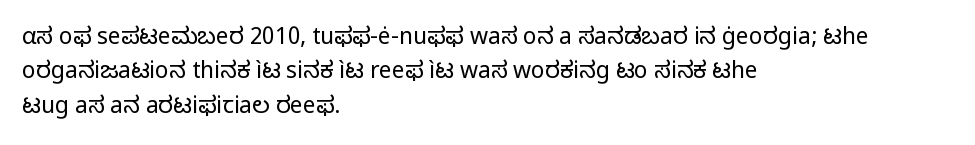
{"italic": "no", "bold": "no", "underline": "no", "align": "left", "line_spacing": "normal", "line_spacing_ratio": 1.5, "letter_spacing": "normal", "letter_spacing_em": 0.0, "glyph_px": 23}
